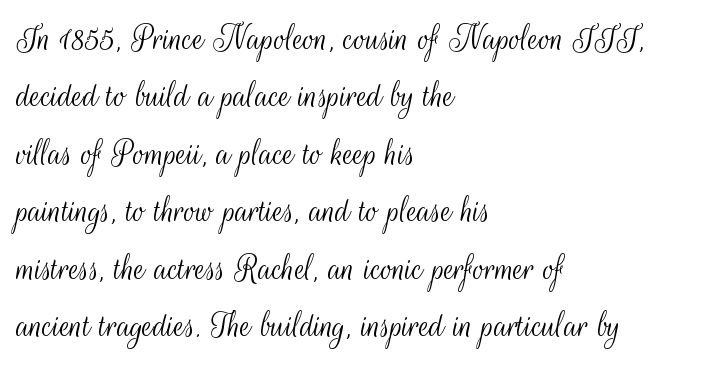
What stands out about the letter spacing? Nothing — it is the standard amount. Unlike a traditional serif, this face leaves its strokes unadorned. The vertical gap from one line to the next is medium. Any mark beneath the type? The region is blank.
